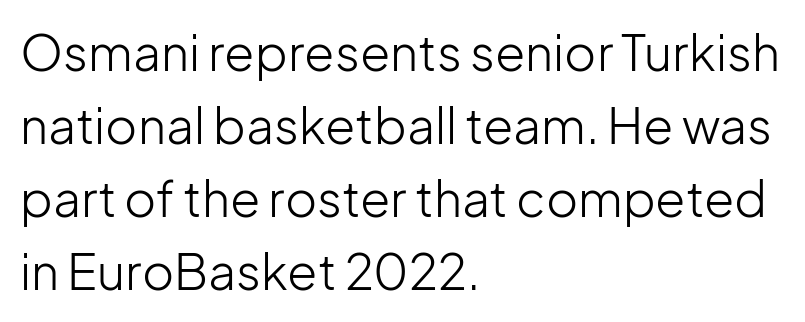
The typeface has the unassuming heft of standard copy or less. No italicization has been applied; the sample stays upright. Line beginnings align vertically; line endings do not. Between one letter and the next there's only the usual sliver of space. Each new line begins a customary step beneath the previous one. The typeface chosen for these lines omits serifs.
